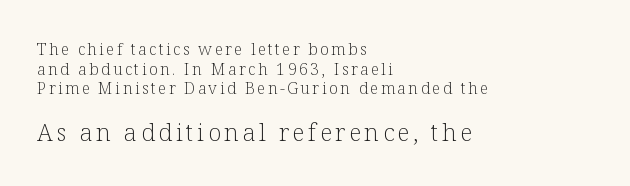
Q: Is the text bold? A: No.
Q: Is the text italic (slanted)? A: No, it is upright.
Q: Is the text underlined? A: No.
Q: How is the paragraph aligned? A: Left-aligned.
Q: Which block of text is set in a larger size, the first (top) or the second (bottom)? A: The second (bottom) one.
